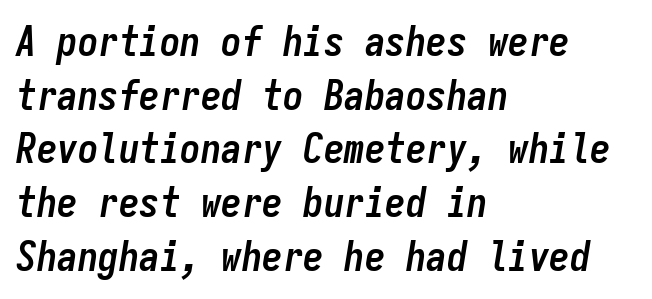
{"italic": "yes", "lean": "right", "slant_degrees": 9, "bold": "yes", "weight": "semibold", "width": "condensed", "stroke_contrast": "low", "x_height": "medium", "monospaced": "yes", "underline": "no", "align": "left", "line_spacing": "normal", "line_spacing_ratio": 1.31, "letter_spacing": "normal", "letter_spacing_em": 0.0, "glyph_px": 41}
